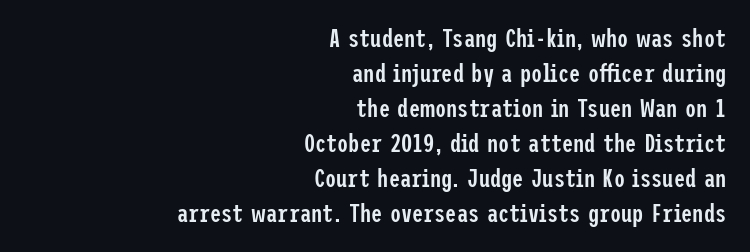
One-word summary of the alignment: right. The face used here is rendered with its standard letterfit. On the weight axis this lands at semibold, roughly 600. Rendered with straight, roman letterforms. Regarding leading, the lines here are spaced in the standard way.
